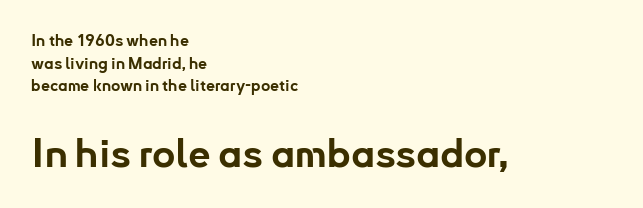
The image shows 40 px bold sans-serif type, upright; set left-aligned, normal line spacing (1.42x), normal letter spacing, not underlined; the second (bottom) block is 2.5x larger; low stroke contrast and a small x-height.
